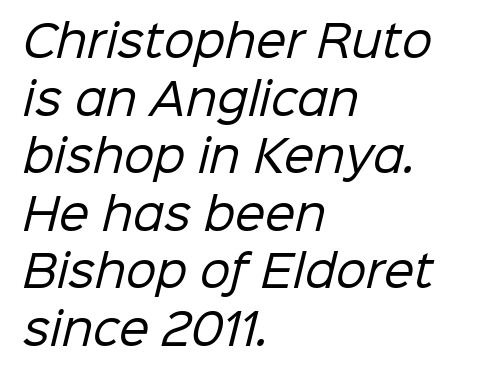
The image shows 43 px regular-weight sans-serif type; set left-aligned, normal line spacing (1.34x), normal letter spacing, not underlined; low stroke contrast and a medium x-height.
